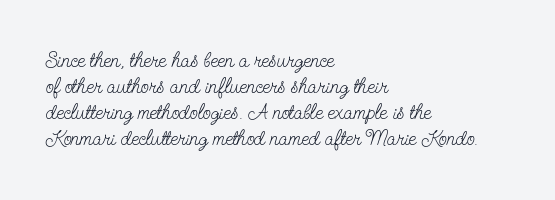
The image shows 21 px text type; set left-aligned, line spacing 1.24x, normal letter spacing, not underlined.
